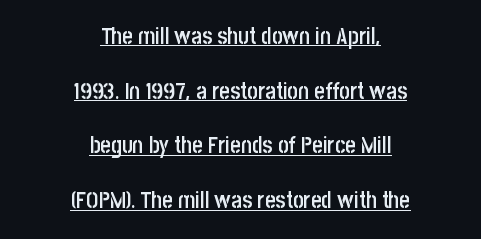
{"italic": "no", "bold": "semi", "underline": "yes", "align": "center", "line_spacing": "loose", "line_spacing_ratio": 2.38, "letter_spacing": "normal", "letter_spacing_em": 0.0, "glyph_px": 23}
